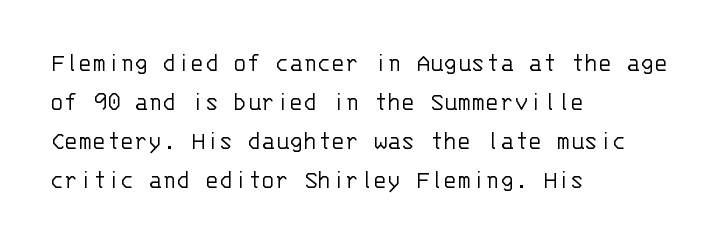
The image shows 26 px text type, upright; set left-aligned, normal line spacing (1.5x), normal letter spacing, not underlined.
